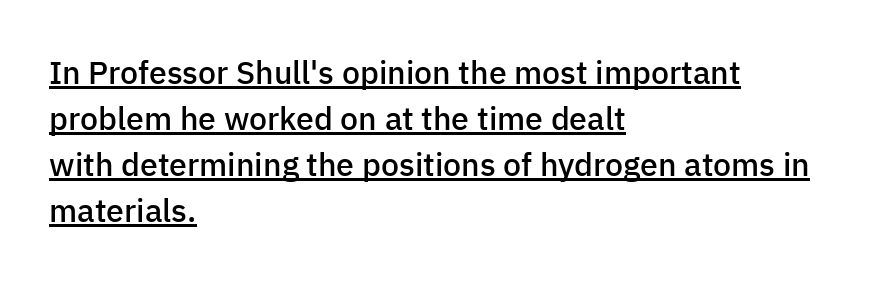
The image shows 32 px semibold sans-serif type, upright; set left-aligned, normal line spacing (1.44x), normal letter spacing, underlined; low stroke contrast and a medium x-height.
